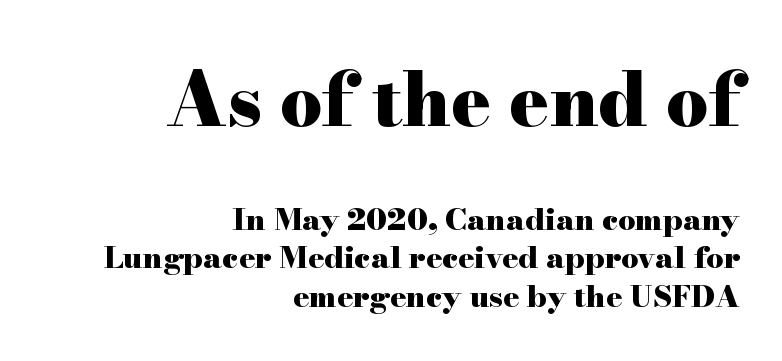
The image shows 74 px heavy, wide serif type, upright; set right-aligned, normal line spacing (1.28x), normal letter spacing, not underlined; the first (top) block is 2.47x larger; high stroke contrast and a small x-height.
